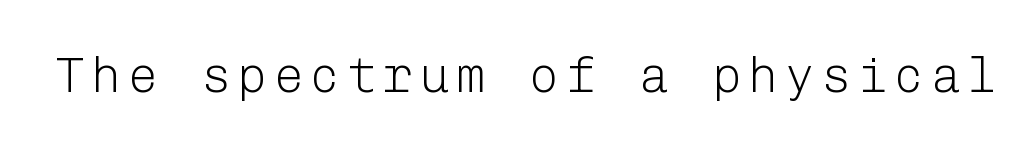
Check where the strokes stop: nothing finishes them off — pure sans. Bare-footed words on every line. The cut favours lightness, reaching ordinary text weight at its darkest. The type sits square on the baseline with zero lean.
